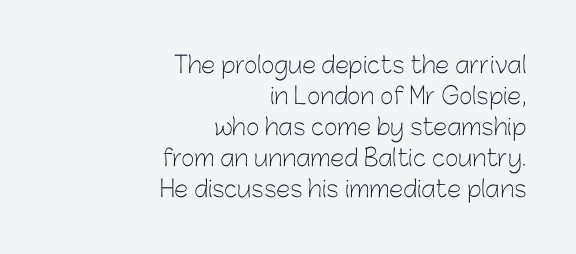
Q: Is the text bold? A: No.
Q: Is the text italic (slanted)? A: No, it is upright.
Q: Is the text underlined? A: No.
Q: How is the paragraph aligned? A: Right-aligned.
Q: Is the spacing between letters normal or unusually wide? A: Normal.
Q: Is the spacing between lines tight, normal or loose? A: Normal.
